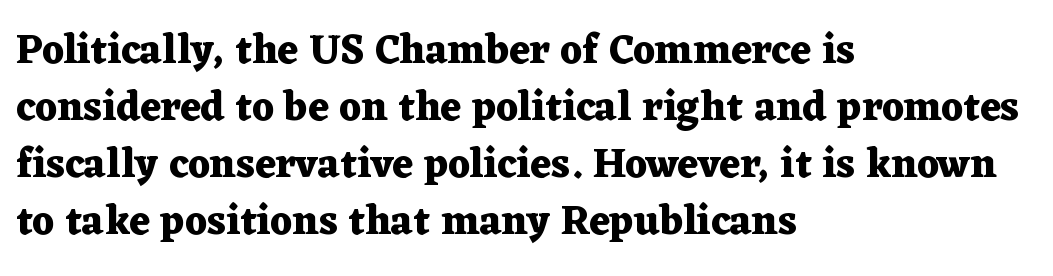
Does extra space separate the letters? No, they use regular spacing. Small tapered or slab feet sit at the stroke ends, so this counts as serif. Leftover space on each line is placed entirely after the last word. In terms of posture, this sample is upright. These lines are rendered in a variable-pitch font.
